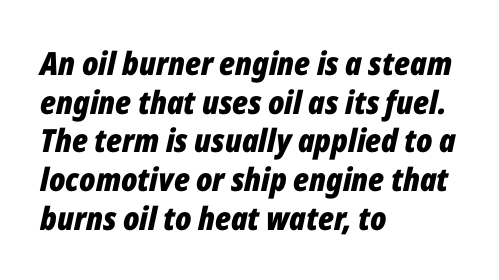
The image shows 32 px bold, condensed type, italic (leaning right); set left-aligned, line spacing 1.21x, normal letter spacing, not underlined; low stroke contrast and a medium x-height.
